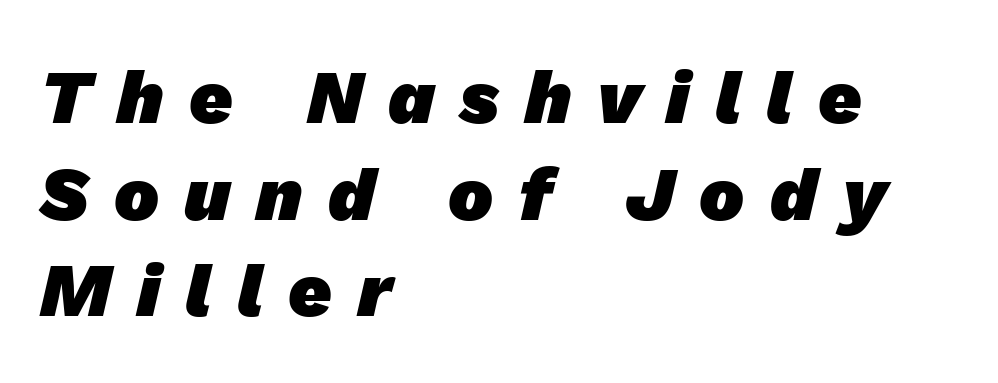
Q: Is the text bold? A: Yes.
Q: Is the typeface a serif or a sans-serif typeface? A: Sans-serif.
Q: Is the text underlined? A: No.
Q: How is the paragraph aligned? A: Left-aligned.
Q: Is the spacing between letters normal or unusually wide? A: Unusually wide.
Q: Is the spacing between lines tight, normal or loose? A: Normal.
Q: Width (condensed, normal, or wide)? A: Normal.
Q: Stroke contrast? A: Low.
Q: x-height? A: Medium.
Q: Monospaced? A: No.
